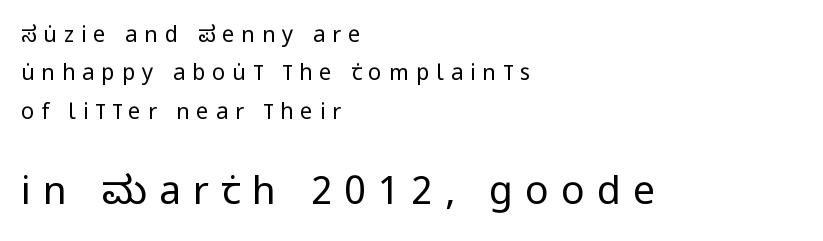
{"serif": "no", "italic": "no", "bold": "no", "weight": "regular", "width": "condensed", "stroke_contrast": "low", "x_height": "large", "monospaced": "no", "underline": "no", "align": "left", "line_spacing_ratio": 1.75, "letter_spacing": "wide", "letter_spacing_em": 0.31, "larger_block": "second", "size_ratio": 1.77, "glyph_px": 39}
